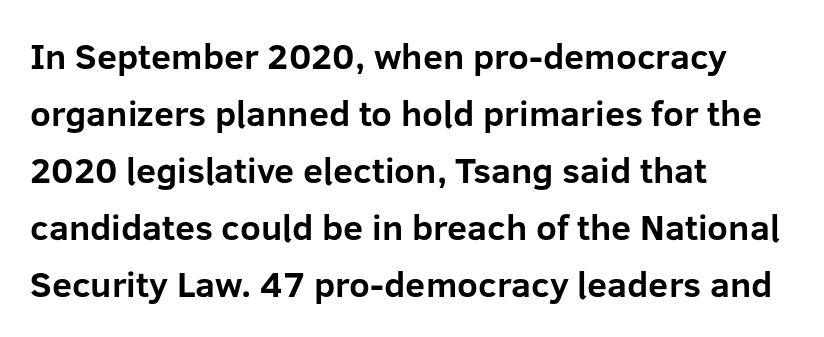
It's the straight-up-and-down kind of type. The strip under each line holds only bare page. The text was rendered using a sans face with plain stroke endings. The line texture is even and compact thanks to regular tracking. Stroke thickness is high; the sample reads as a true bold.
